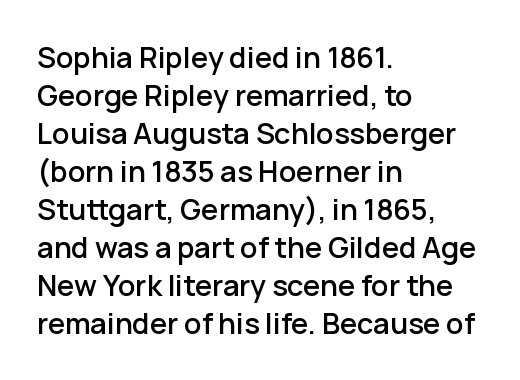
Q: Is the text italic (slanted)? A: No, it is upright.
Q: Is the typeface a serif or a sans-serif typeface? A: Sans-serif.
Q: Is the text underlined? A: No.
Q: How is the paragraph aligned? A: Left-aligned.
Q: Is the spacing between letters normal or unusually wide? A: Normal.
Q: Is the spacing between lines tight, normal or loose? A: Normal.
Q: Width (condensed, normal, or wide)? A: Normal.
Q: Stroke contrast? A: Low.
Q: x-height? A: Medium.
Q: Monospaced? A: No.
